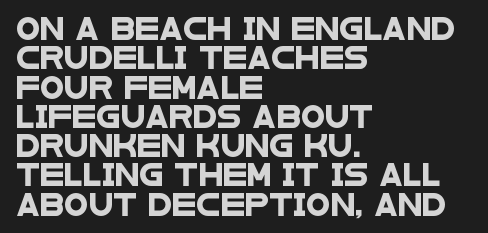
Q: Is the text underlined? A: No.
Q: How is the paragraph aligned? A: Left-aligned.
Q: Is the spacing between letters normal or unusually wide? A: Normal.
Q: Is the spacing between lines tight, normal or loose? A: Normal.
